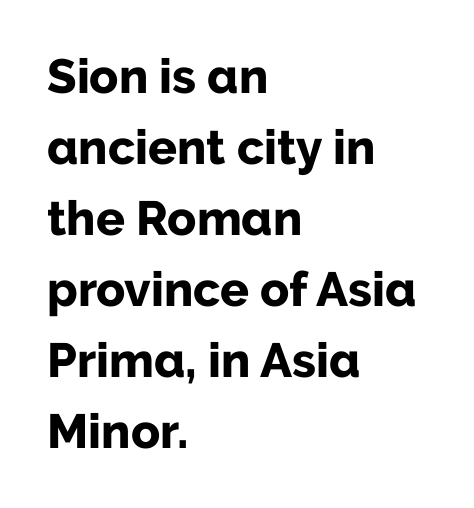
The image shows 48 px bold sans-serif type, upright; set left-aligned, normal line spacing (1.48x), normal letter spacing, not underlined; low stroke contrast and a medium x-height.
